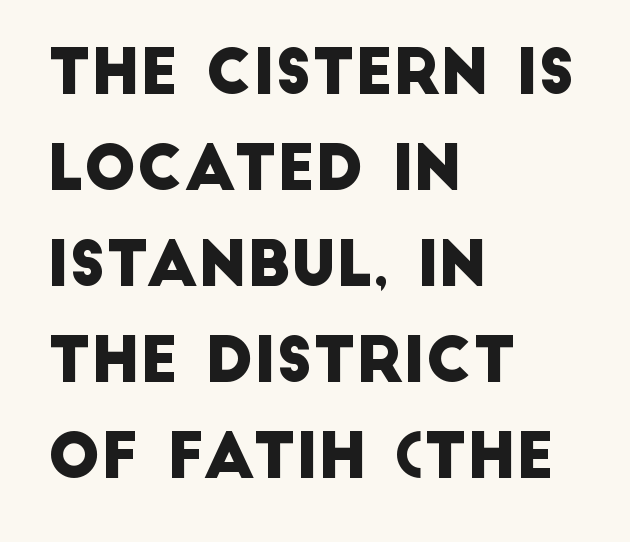
The image shows 62 px sans-serif type; set left-aligned, normal line spacing (1.55x), normal letter spacing, not underlined; low stroke contrast and a large x-height.
